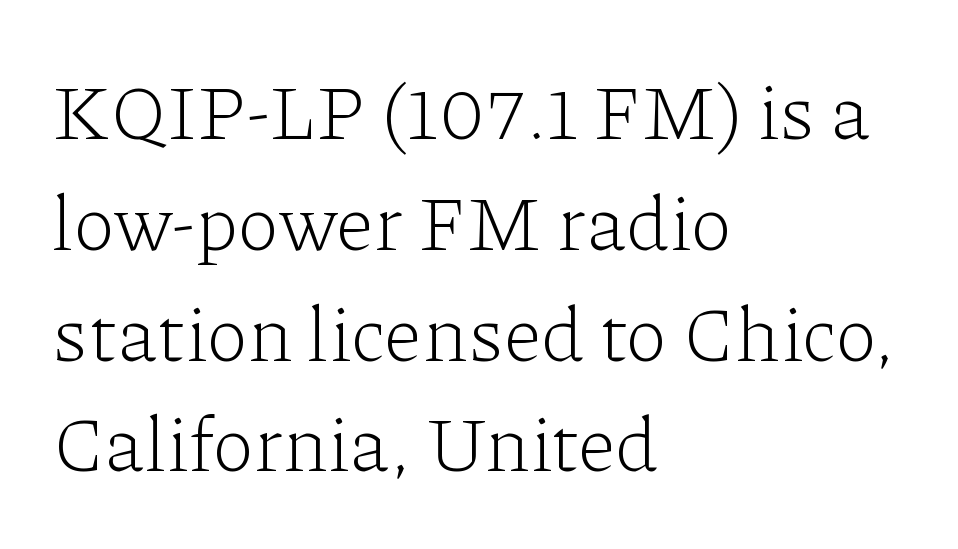
{"serif": "yes", "italic": "no", "bold": "no", "weight": "light", "width": "normal", "stroke_contrast": "low", "x_height": "medium", "monospaced": "no", "underline": "no", "align": "left", "line_spacing": "normal", "line_spacing_ratio": 1.42, "letter_spacing": "normal", "letter_spacing_em": 0.0, "glyph_px": 78}
